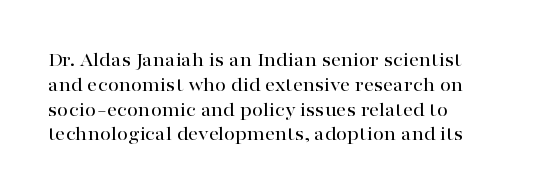
{"italic": "no", "underline": "no", "line_spacing_ratio": 1.24, "letter_spacing": "normal", "letter_spacing_em": 0.0, "glyph_px": 20}
